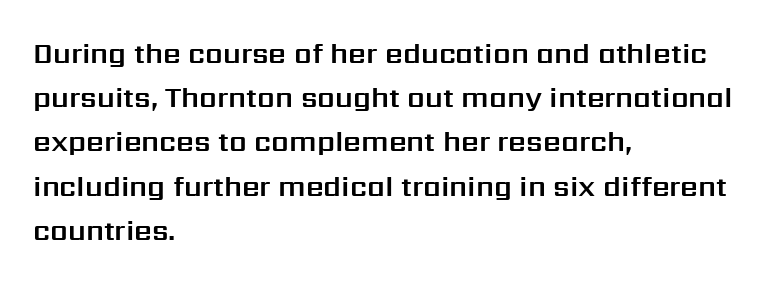
The lines sit at an ordinary, default distance from one another. Compared with a centered layout, this one pins lines to the left instead. Each letter keeps its own natural width here, so spacing adapts to shape. Designer's note — italics off, roman on.
